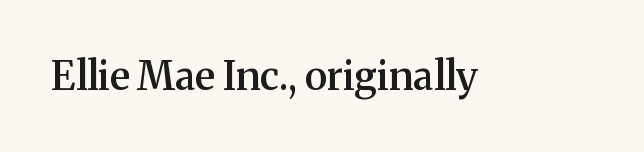
The image shows 39 px semibold serif type, upright; set normal letter spacing, not underlined; medium stroke contrast and a medium x-height.
